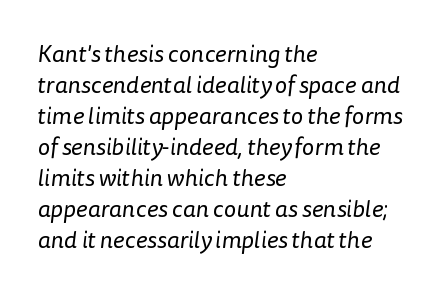
The image shows 24 px text type; set left-aligned, normal line spacing (1.29x), normal letter spacing, not underlined.
